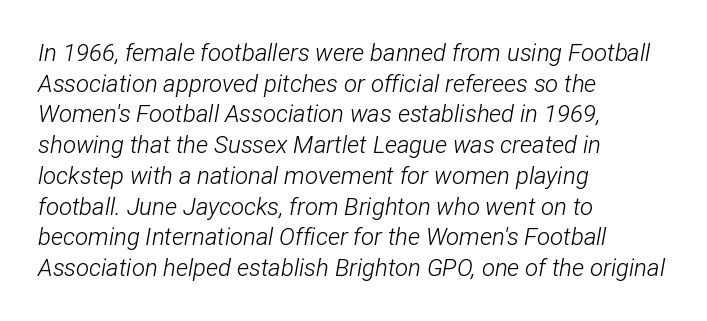
The characters are drawn with everyday or finer stroke widths. The passage shown stacks its lines at a standard gap. Just letters on the line, the space beneath them empty. This sample uses plain, unmodified letter spacing. Italic: yes, the glyphs are oblique.
